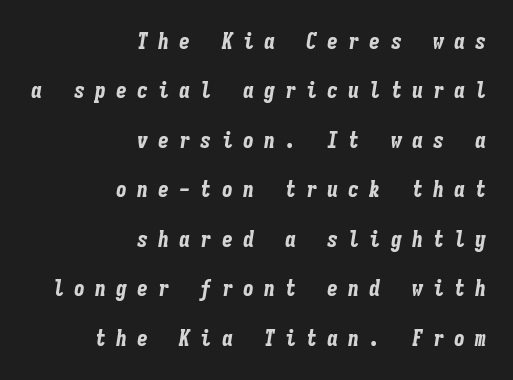
The image shows 22 px bold type, italic (leaning right); set right-aligned, loose line spacing (2.25x), unusually wide letter spacing (+0.46 em), not underlined.
